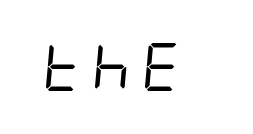
The image shows 48 px regular-weight, condensed type, italic (leaning right); set unusually wide letter spacing (+0.21 em), not underlined; low stroke contrast and a large x-height.
